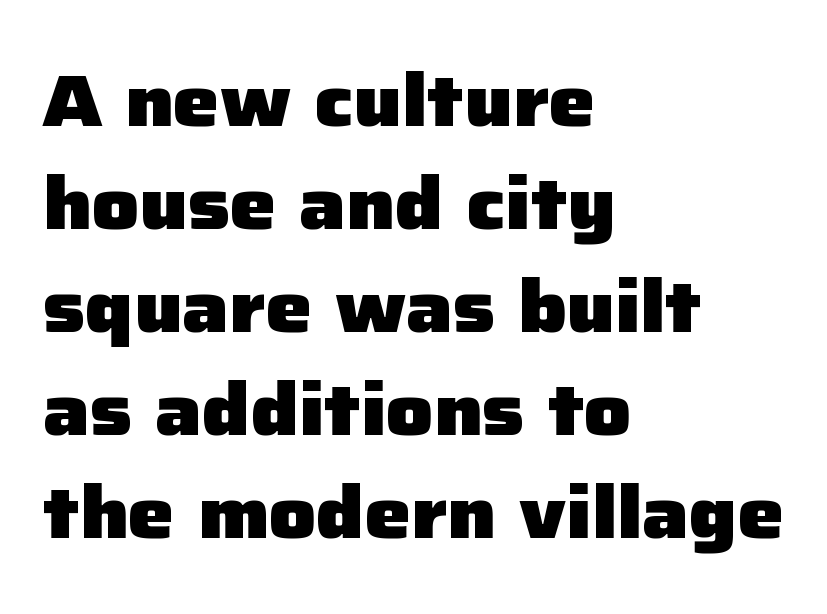
Q: Is the text bold? A: Yes.
Q: Is the text italic (slanted)? A: No, it is upright.
Q: Is the typeface a serif or a sans-serif typeface? A: Sans-serif.
Q: Is the text underlined? A: No.
Q: How is the paragraph aligned? A: Left-aligned.
Q: Is the spacing between letters normal or unusually wide? A: Normal.
Q: Is the spacing between lines tight, normal or loose? A: Normal.
Q: Width (condensed, normal, or wide)? A: Normal.
Q: Stroke contrast? A: Low.
Q: x-height? A: Medium.
Q: Monospaced? A: No.
